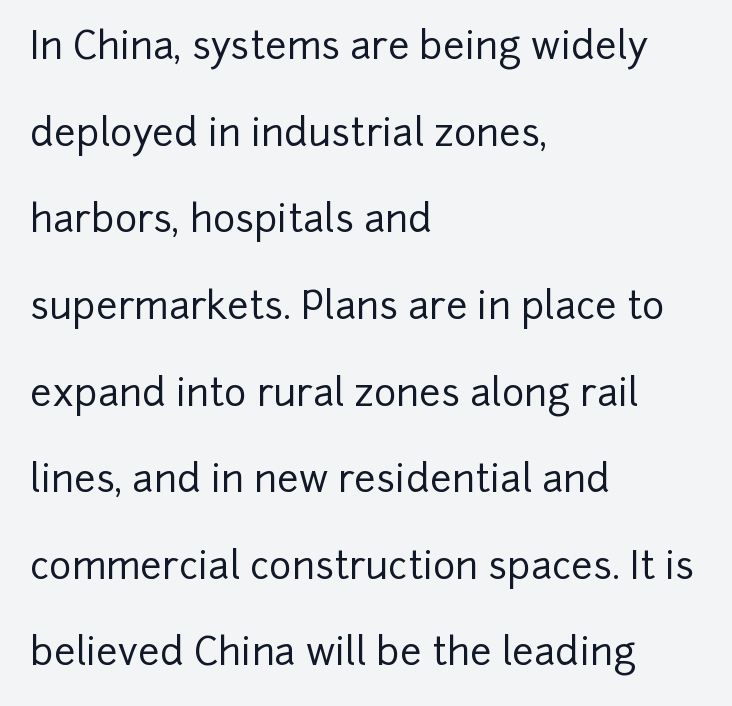
The image shows 38 px sans-serif type, upright; set left-aligned, loose line spacing (2.28x), normal letter spacing, not underlined; low stroke contrast and a medium x-height.
